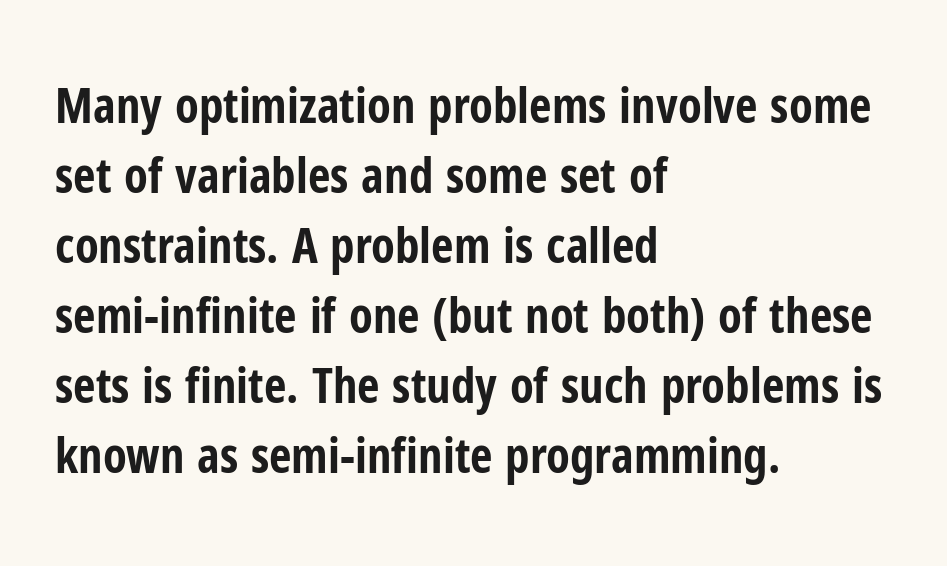
The font's upright variant was chosen for this text. Does the weight exceed regular? Yes, all the way to bold. Honestly, the letter spacing is just normal — you wouldn't notice it. The face used here is a sans, in the tradition of grotesques and geometrics.
